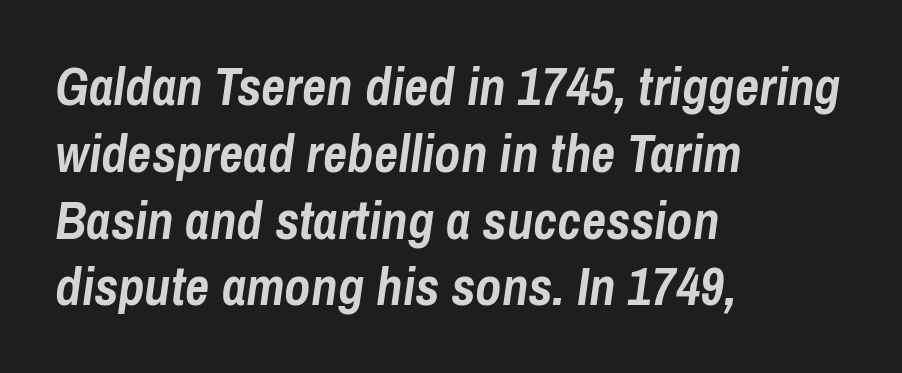
The image shows 53 px semibold, condensed type, italic (leaning right); set left-aligned, normal line spacing (1.26x), normal letter spacing, not underlined; low stroke contrast and a medium x-height.
